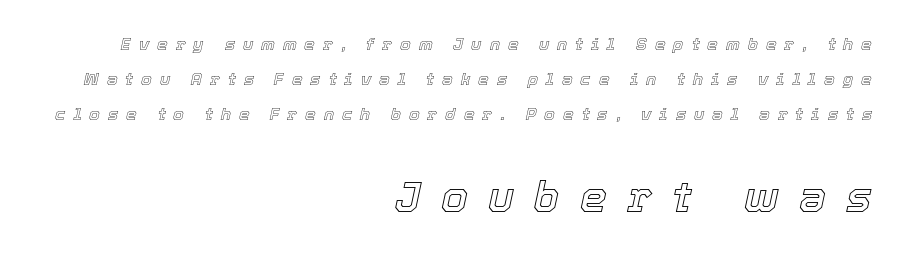
The image shows 43 px text type, italic (leaning right); set right-aligned, loose line spacing (2.05x), unusually wide letter spacing (+0.47 em), not underlined; the second (bottom) block is 2.53x larger; a medium x-height.
